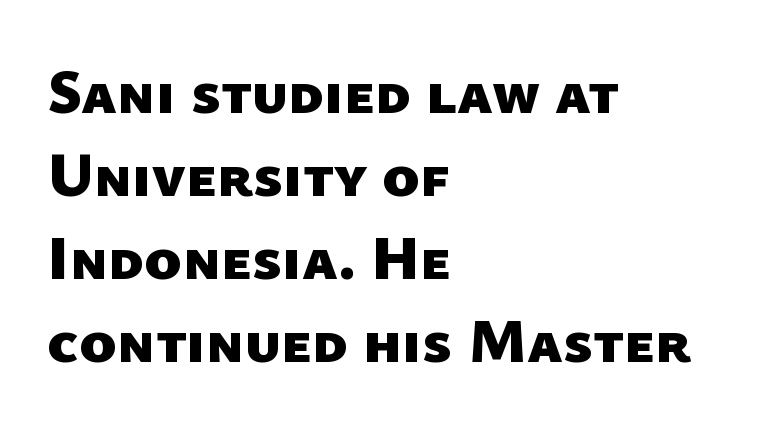
{"serif": "no", "bold": "yes", "weight": "heavy", "width": "normal", "stroke_contrast": "low", "x_height": "medium", "monospaced": "no", "underline": "no", "align": "left", "line_spacing": "normal", "line_spacing_ratio": 1.34, "letter_spacing": "normal", "letter_spacing_em": 0.0, "glyph_px": 62}
